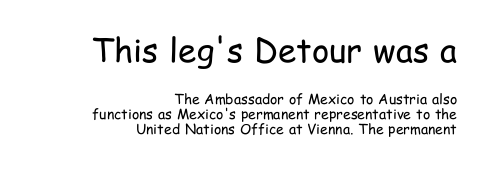
The image shows 33 px regular-weight, condensed sans-serif type, upright; set right-aligned, tight line spacing (1.08x), normal letter spacing, not underlined; the first (top) block is 2.36x larger; low stroke contrast and a medium x-height.
